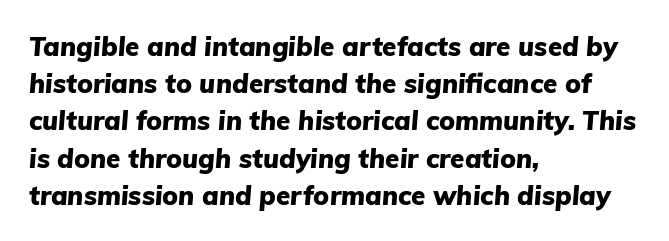
The image shows 26 px bold type, italic (leaning right); set left-aligned, normal line spacing (1.43x), normal letter spacing, not underlined.
